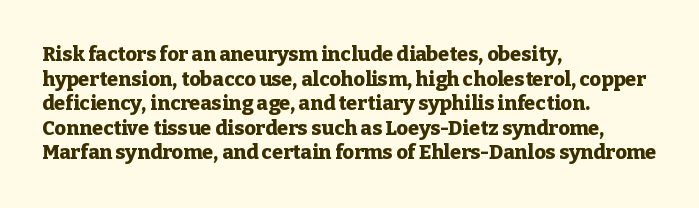
The foot of each line stays bare and open. The letters are bold, with thick, heavy strokes. The letters stand straight up with perfectly vertical stems. Compared with typical body copy, the letter spacing here is the same. These lines stack with their left ends in a neat column.
